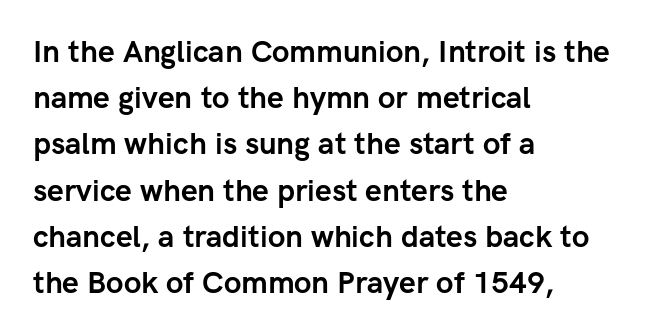
The image shows 30 px semibold sans-serif type, upright; set left-aligned, normal line spacing (1.54x), normal letter spacing, not underlined; low stroke contrast and a medium x-height.
